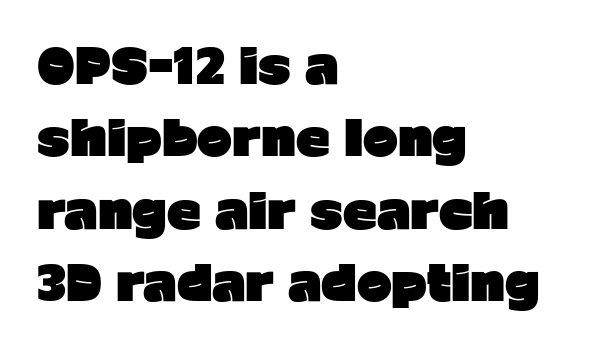
Q: Is the text bold? A: Yes.
Q: Is the text italic (slanted)? A: No, it is upright.
Q: Is the typeface a serif or a sans-serif typeface? A: Sans-serif.
Q: Is the text underlined? A: No.
Q: How is the paragraph aligned? A: Left-aligned.
Q: Is the spacing between letters normal or unusually wide? A: Normal.
Q: Is the spacing between lines tight, normal or loose? A: Normal.
Q: Width (condensed, normal, or wide)? A: Normal.
Q: Stroke contrast? A: Low.
Q: x-height? A: Medium.
Q: Monospaced? A: No.
